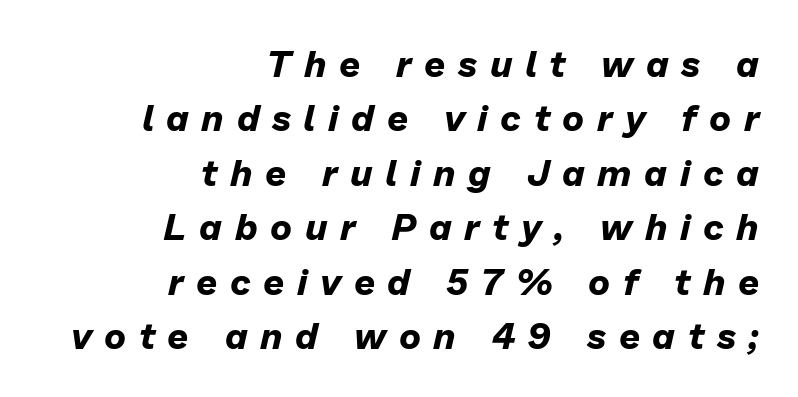
Q: Is the text bold? A: Yes.
Q: Is the text italic (slanted)? A: Yes, it leans right by about 13 degrees.
Q: Is the text underlined? A: No.
Q: How is the paragraph aligned? A: Right-aligned.
Q: Is the spacing between letters normal or unusually wide? A: Unusually wide.
Q: Is the spacing between lines tight, normal or loose? A: Normal.
Q: Width (condensed, normal, or wide)? A: Normal.
Q: Stroke contrast? A: Low.
Q: x-height? A: Medium.
Q: Monospaced? A: No.
